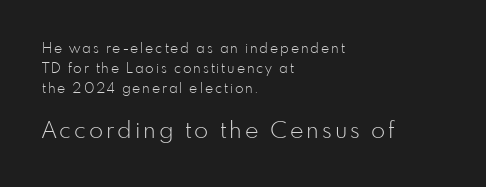
Ink coverage per letter is moderate at most. No word sits above an underline. A typesetter would call this leading conventional body-copy spacing. The emphasis by scale lands on block number two, below. The letters stand upright; this is a roman face.
